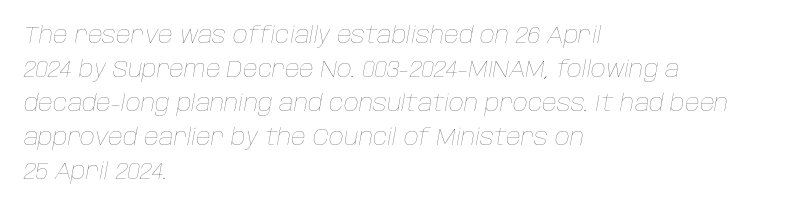
The image shows 23 px text type, italic (leaning right); set left-aligned, normal line spacing (1.48x), normal letter spacing, not underlined.
